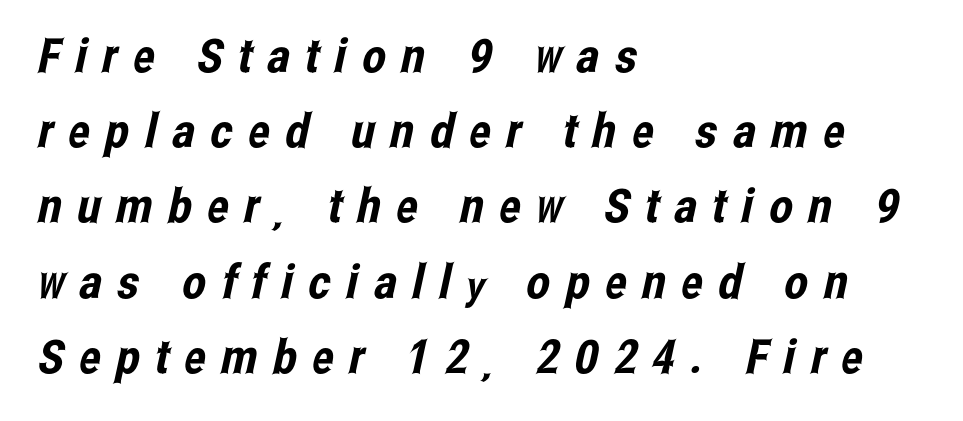
{"serif": "no", "width": "condensed", "stroke_contrast": "low", "x_height": "medium", "monospaced": "no", "underline": "no", "align": "left", "line_spacing": "normal", "line_spacing_ratio": 1.6, "letter_spacing": "wide", "letter_spacing_em": 0.33, "glyph_px": 47}
